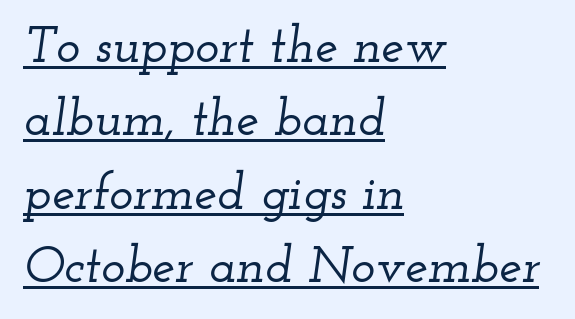
Varying glyph widths throughout — classic text-font behaviour. The letters are slanted; this is an italic face. This sample keeps an unexceptional amount of space between lines. Nothing unusual about the tracking: characters are spaced as the font intends.
